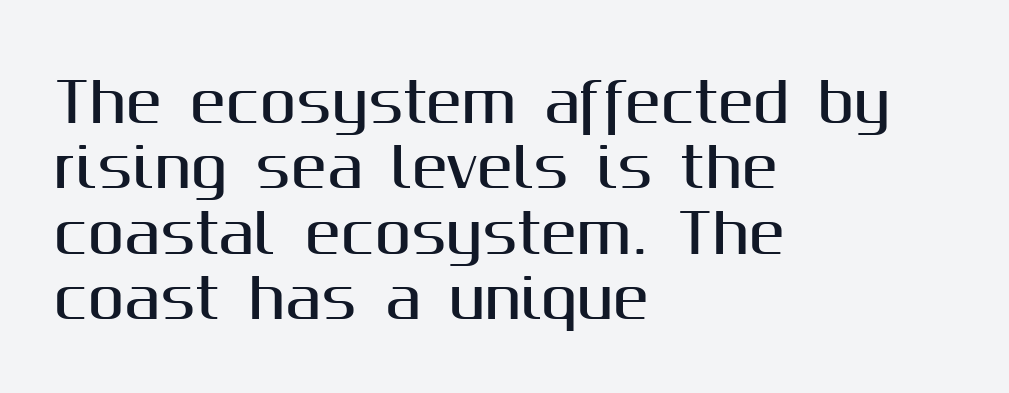
The image shows 54 px sans-serif type, upright; set left-aligned, line spacing 1.21x, normal letter spacing, not underlined; medium stroke contrast and a medium x-height.
